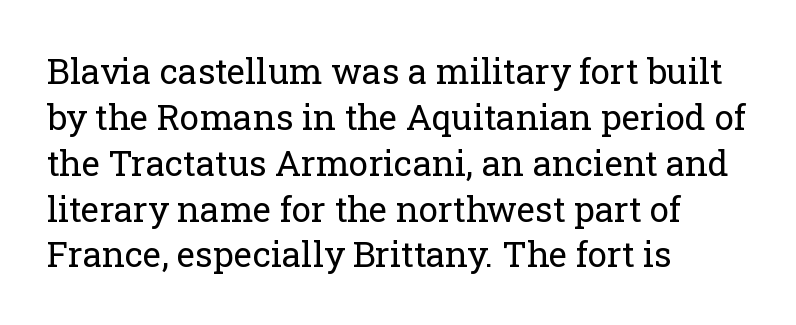
{"serif": "yes", "italic": "no", "bold": "no", "weight": "regular", "width": "normal", "stroke_contrast": "low", "x_height": "medium", "monospaced": "no", "underline": "no", "align": "left", "line_spacing": "normal", "line_spacing_ratio": 1.31, "letter_spacing": "normal", "letter_spacing_em": 0.0, "glyph_px": 35}
